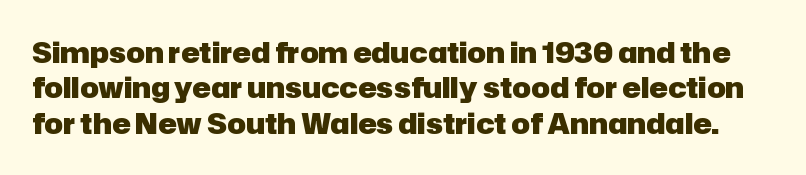
The image shows 28 px heavy sans-serif type, upright; set normal line spacing (1.26x), normal letter spacing, not underlined; low stroke contrast and a medium x-height.
